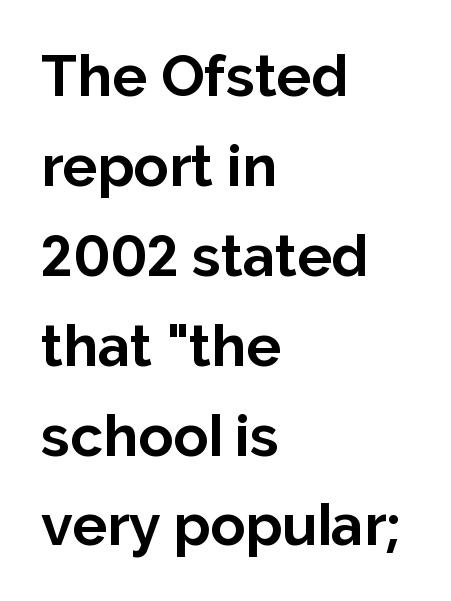
Q: Is the text bold? A: Yes.
Q: Is the text italic (slanted)? A: No, it is upright.
Q: Is the typeface a serif or a sans-serif typeface? A: Sans-serif.
Q: Is the text underlined? A: No.
Q: How is the paragraph aligned? A: Left-aligned.
Q: Is the spacing between letters normal or unusually wide? A: Normal.
Q: Is the spacing between lines tight, normal or loose? A: Normal.
Q: Width (condensed, normal, or wide)? A: Normal.
Q: Stroke contrast? A: Low.
Q: x-height? A: Medium.
Q: Monospaced? A: No.
